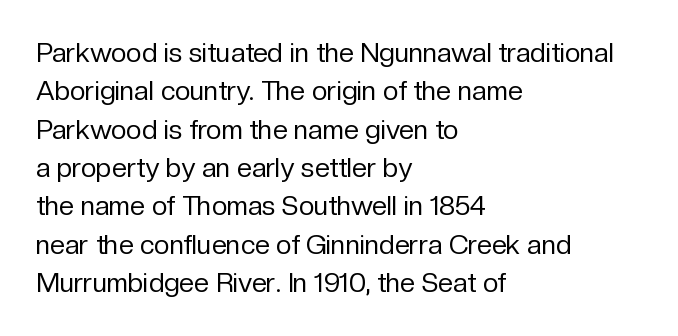
Q: Is the text bold? A: No.
Q: Is the text italic (slanted)? A: No, it is upright.
Q: Is the text underlined? A: No.
Q: How is the paragraph aligned? A: Left-aligned.
Q: Is the spacing between letters normal or unusually wide? A: Normal.
Q: Is the spacing between lines tight, normal or loose? A: Normal.
